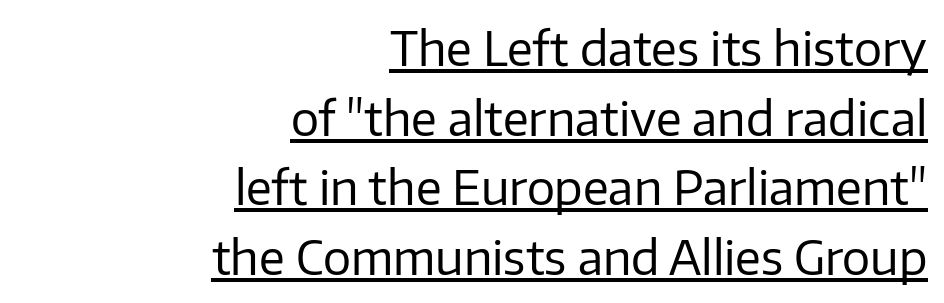
You could not count columns in this text — the font is proportionally spaced. A sans-serif font was chosen for this passage. One-word summary of the alignment: right. A typesetter would call this leading conventional body-copy spacing.
